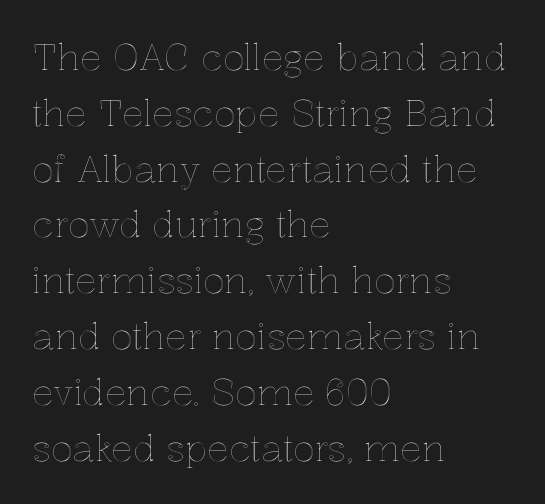
Q: Is the text italic (slanted)? A: No, it is upright.
Q: Is the text underlined? A: No.
Q: How is the paragraph aligned? A: Left-aligned.
Q: Is the spacing between letters normal or unusually wide? A: Normal.
Q: Is the spacing between lines tight, normal or loose? A: Normal.
Q: Width (condensed, normal, or wide)? A: Normal.
Q: x-height? A: Medium.
Q: Monospaced? A: No.
